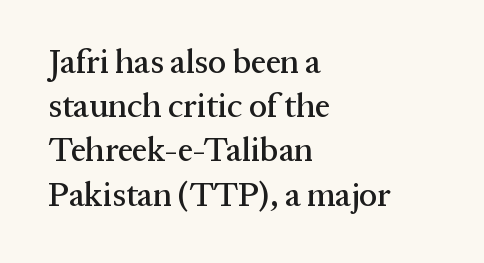
The image shows 33 px serif type, upright; set left-aligned, normal line spacing (1.34x), normal letter spacing, not underlined; medium stroke contrast and a medium x-height.
